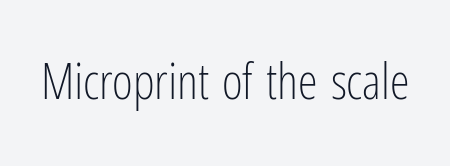
{"serif": "no", "italic": "no", "bold": "no", "weight": "light", "width": "condensed", "stroke_contrast": "low", "x_height": "medium", "monospaced": "no", "underline": "no", "letter_spacing": "normal", "letter_spacing_em": 0.0, "glyph_px": 50}
